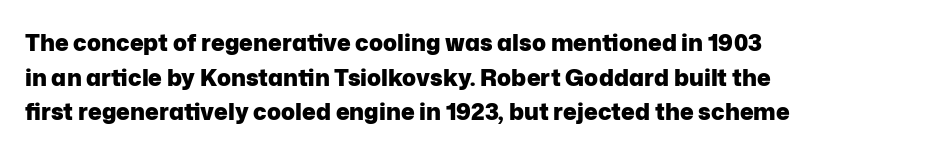
{"italic": "no", "bold": "yes", "underline": "no", "align": "left", "line_spacing": "normal", "line_spacing_ratio": 1.51, "letter_spacing": "normal", "letter_spacing_em": 0.0, "glyph_px": 23}
